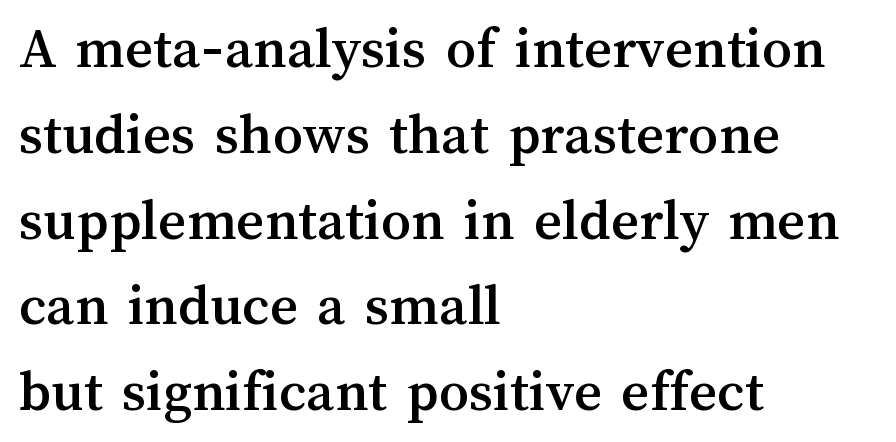
{"italic": "no", "width": "normal", "stroke_contrast": "medium", "x_height": "medium", "monospaced": "no", "underline": "no", "align": "left", "line_spacing": "normal", "line_spacing_ratio": 1.43, "letter_spacing": "normal", "letter_spacing_em": 0.0, "glyph_px": 60}
